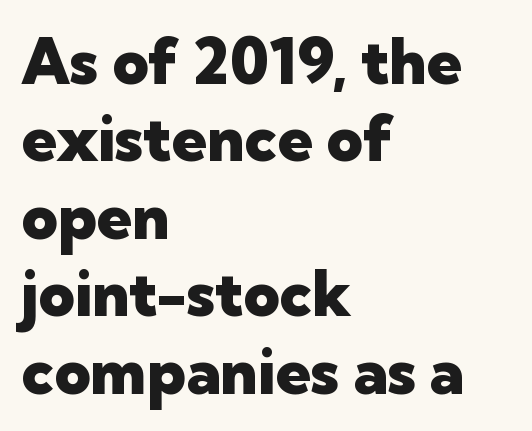
Q: Is the text bold? A: Yes.
Q: Is the text italic (slanted)? A: No, it is upright.
Q: Is the typeface a serif or a sans-serif typeface? A: Sans-serif.
Q: Is the text underlined? A: No.
Q: How is the paragraph aligned? A: Left-aligned.
Q: Is the spacing between letters normal or unusually wide? A: Normal.
Q: Width (condensed, normal, or wide)? A: Normal.
Q: Stroke contrast? A: Low.
Q: x-height? A: Medium.
Q: Monospaced? A: No.
